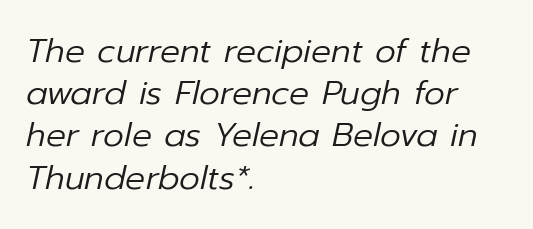
Q: Is the text bold? A: No.
Q: Is the text italic (slanted)? A: Yes, it leans right by about 12 degrees.
Q: Is the text underlined? A: No.
Q: How is the paragraph aligned? A: Left-aligned.
Q: Is the spacing between letters normal or unusually wide? A: Normal.
Q: Is the spacing between lines tight, normal or loose? A: Normal.
Q: Width (condensed, normal, or wide)? A: Normal.
Q: Stroke contrast? A: Low.
Q: x-height? A: Medium.
Q: Monospaced? A: No.
